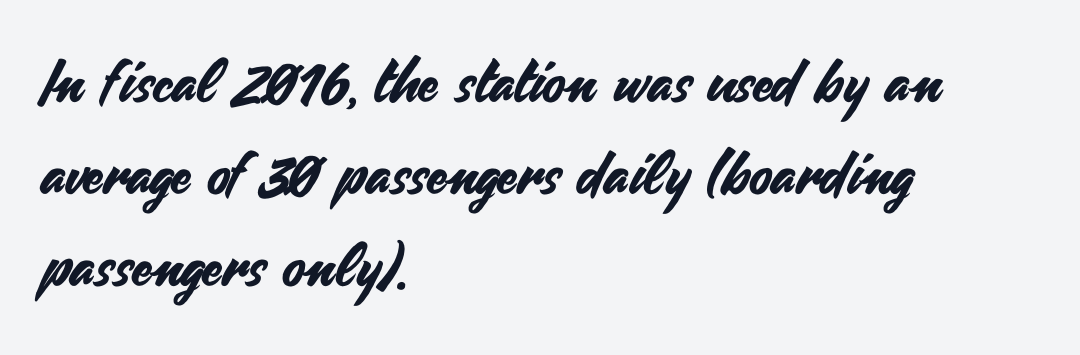
Q: Is the text italic (slanted)? A: Yes.
Q: Is the typeface a serif or a sans-serif typeface? A: Sans-serif.
Q: Is the text underlined? A: No.
Q: How is the paragraph aligned? A: Left-aligned.
Q: Is the spacing between letters normal or unusually wide? A: Normal.
Q: Is the spacing between lines tight, normal or loose? A: Normal.
Q: Width (condensed, normal, or wide)? A: Normal.
Q: Stroke contrast? A: Medium.
Q: x-height? A: Small.
Q: Monospaced? A: No.
